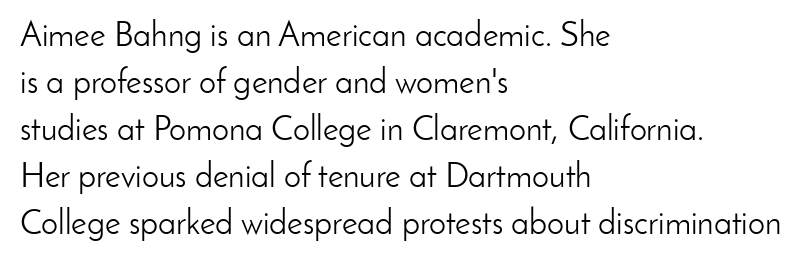
{"serif": "no", "italic": "no", "bold": "no", "weight": "light", "width": "normal", "stroke_contrast": "low", "x_height": "small", "monospaced": "no", "underline": "no", "align": "left", "line_spacing": "normal", "line_spacing_ratio": 1.38, "letter_spacing": "normal", "letter_spacing_em": 0.0, "glyph_px": 34}
